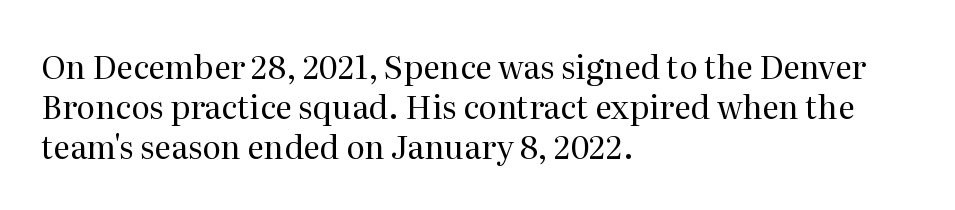
The image shows 32 px regular-weight serif type, upright; set left-aligned, normal line spacing (1.25x), normal letter spacing, not underlined; medium stroke contrast and a medium x-height.
